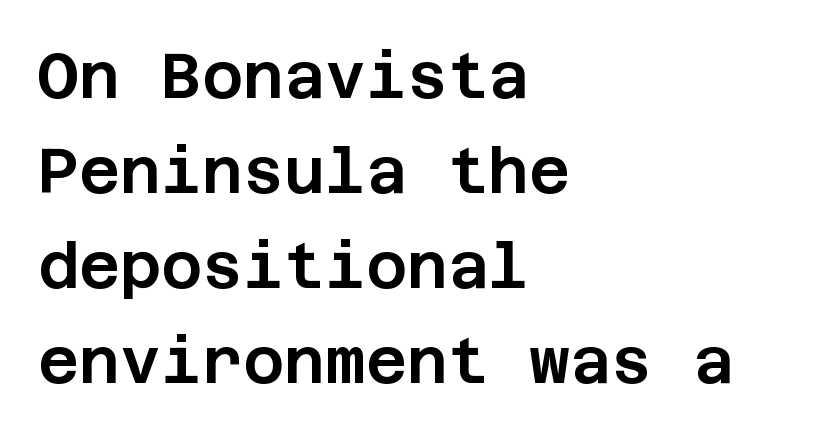
{"serif": "no", "italic": "no", "width": "normal", "stroke_contrast": "low", "x_height": "large", "underline": "no", "align": "left", "line_spacing": "normal", "line_spacing_ratio": 1.51, "letter_spacing": "normal", "letter_spacing_em": 0.0, "glyph_px": 63}
